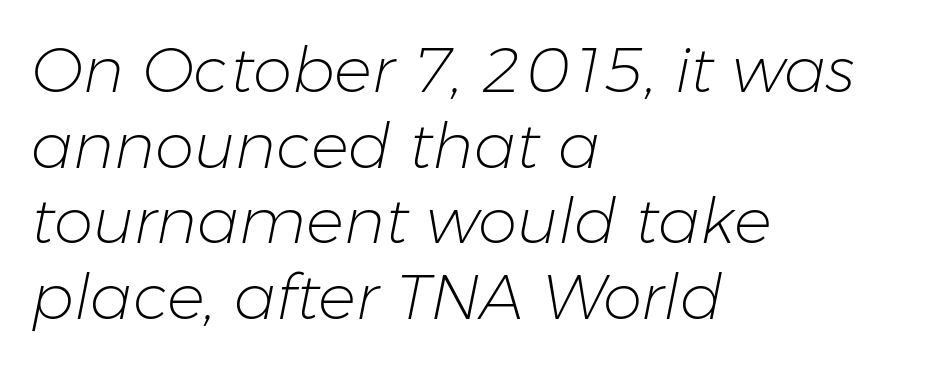
Observe the lean: these are italic letterforms. This rendering leaves character spacing at its baseline value. Casual observation: everything's shoved over to the left. A typesetter would call this proportional, since set widths differ per character. No chunkiness to these letters — they're not bold.
